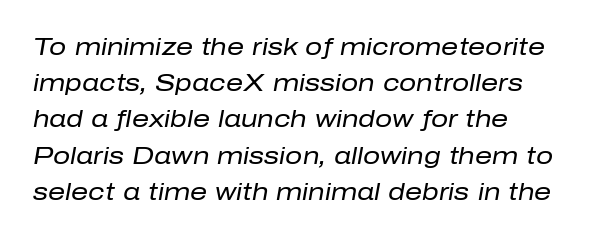
{"italic": "yes", "lean": "right", "slant_degrees": 10, "bold": "no", "underline": "no", "align": "left", "line_spacing": "normal", "line_spacing_ratio": 1.51, "letter_spacing": "normal", "letter_spacing_em": 0.0, "glyph_px": 24}
